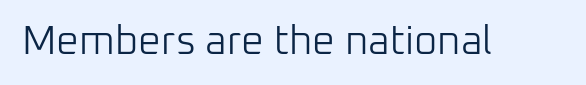
Q: Is the text bold? A: No.
Q: Is the text italic (slanted)? A: No, it is upright.
Q: Is the typeface a serif or a sans-serif typeface? A: Sans-serif.
Q: Is the text underlined? A: No.
Q: Is the spacing between letters normal or unusually wide? A: Normal.
Q: Width (condensed, normal, or wide)? A: Normal.
Q: Stroke contrast? A: Low.
Q: x-height? A: Medium.
Q: Monospaced? A: No.
